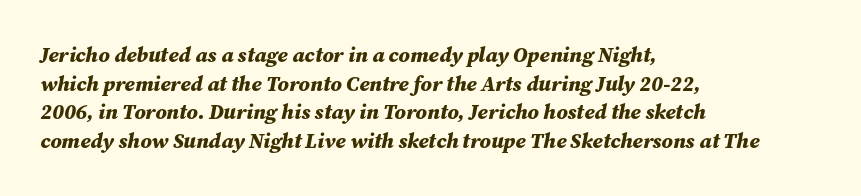
Q: Is the text bold? A: Yes.
Q: Is the text italic (slanted)? A: Yes, it leans right by about 12 degrees.
Q: Is the text underlined? A: No.
Q: How is the paragraph aligned? A: Left-aligned.
Q: Is the spacing between letters normal or unusually wide? A: Normal.
Q: Is the spacing between lines tight, normal or loose? A: Normal.
